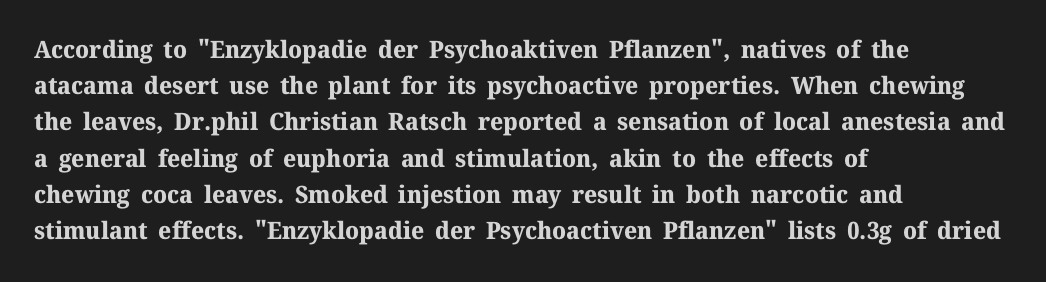
The vertical gap from one line to the next is medium. In terms of posture, this sample is upright. Look at the stroke-to-counter ratio: heavy, a bold. Clear beneath every line of the passage. Casual observation: everything's shoved over to the left. You could call the tracking neutral — neither tight nor loose.
